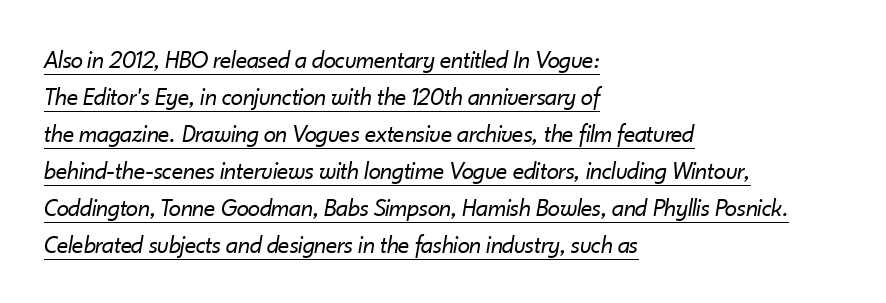
Q: Is the text bold? A: No.
Q: Is the text italic (slanted)? A: Yes, it leans right by about 10 degrees.
Q: Is the text underlined? A: Yes.
Q: How is the paragraph aligned? A: Left-aligned.
Q: Is the spacing between letters normal or unusually wide? A: Normal.
Q: Is the spacing between lines tight, normal or loose? A: Normal.
